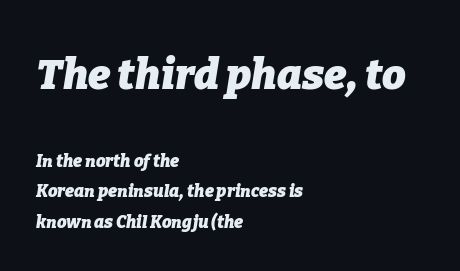
Typesetter's note: full bold, strokes at maximum text heaviness. The text carries the slant typical of an italic or oblique font. Horizontal alignment here is leftward, the default for most running prose. The gap between lines stays unmarked. Larger block? The one above; the one below is distinctly smaller. These lines are rendered in a variable-pitch font.
